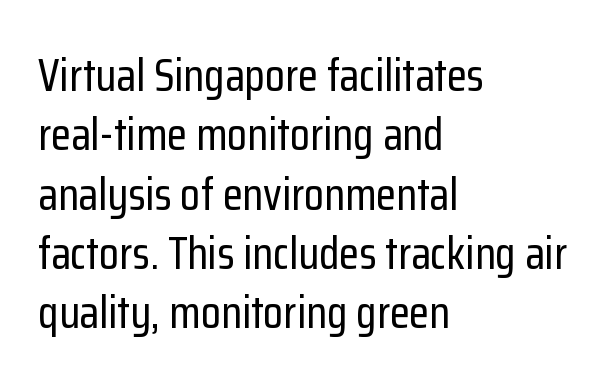
Q: Is the text italic (slanted)? A: No, it is upright.
Q: Is the typeface a serif or a sans-serif typeface? A: Sans-serif.
Q: Is the text underlined? A: No.
Q: How is the paragraph aligned? A: Left-aligned.
Q: Is the spacing between letters normal or unusually wide? A: Normal.
Q: Is the spacing between lines tight, normal or loose? A: Normal.
Q: Width (condensed, normal, or wide)? A: Condensed.
Q: Stroke contrast? A: Low.
Q: x-height? A: Medium.
Q: Monospaced? A: No.
